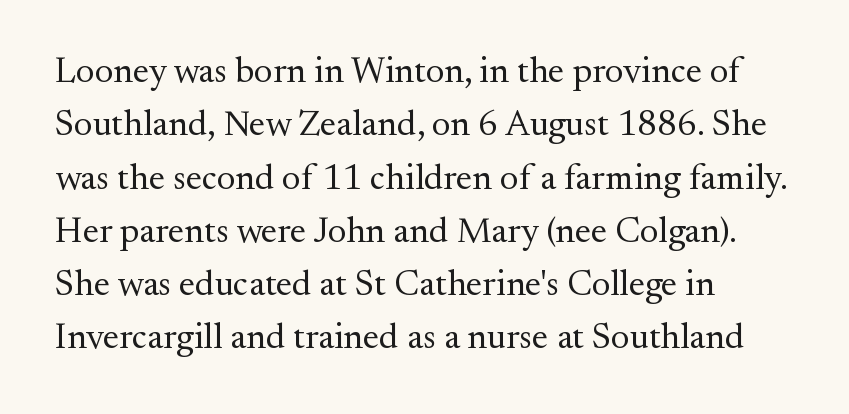
The image shows 36 px regular-weight serif type, upright; set left-aligned, normal line spacing (1.48x), normal letter spacing, not underlined; medium stroke contrast and a small x-height.
